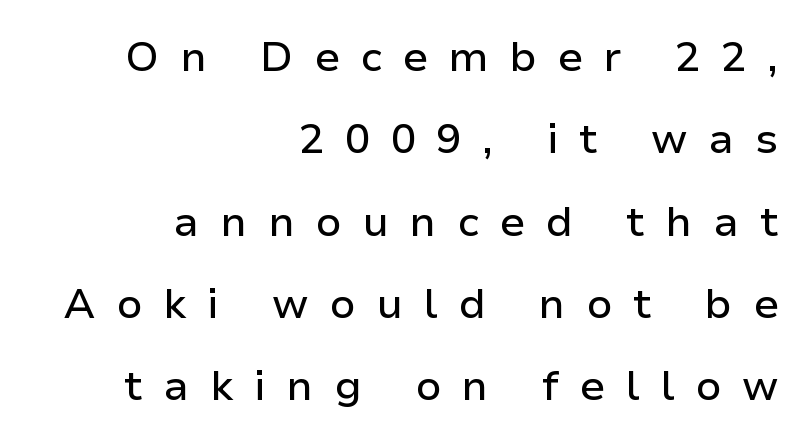
{"serif": "no", "italic": "no", "width": "normal", "stroke_contrast": "low", "x_height": "medium", "monospaced": "no", "underline": "no", "align": "right", "line_spacing": "loose", "line_spacing_ratio": 1.96, "letter_spacing": "wide", "letter_spacing_em": 0.49, "glyph_px": 42}
